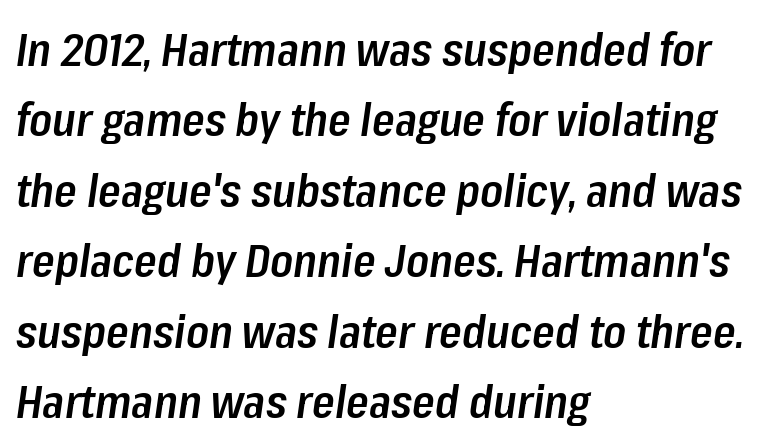
{"italic": "yes", "lean": "right", "slant_degrees": 8, "bold": "semi", "weight": "semibold", "width": "condensed", "stroke_contrast": "low", "x_height": "medium", "monospaced": "no", "underline": "no", "align": "left", "line_spacing": "normal", "line_spacing_ratio": 1.53, "letter_spacing": "normal", "letter_spacing_em": 0.0, "glyph_px": 46}
